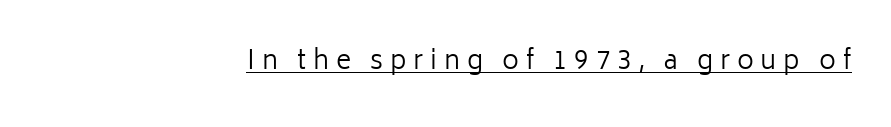
The image shows 26 px text type, upright; set right-aligned, unusually wide letter spacing (+0.26 em), underlined.
